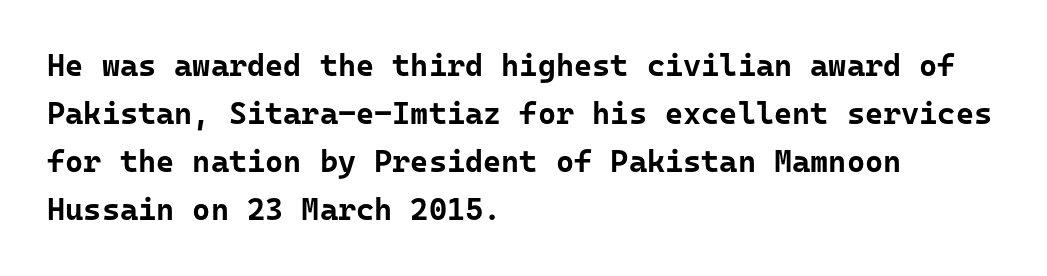
{"serif": "no", "italic": "no", "bold": "yes", "weight": "bold", "width": "normal", "stroke_contrast": "low", "x_height": "medium", "monospaced": "yes", "underline": "no", "align": "left", "line_spacing": "normal", "line_spacing_ratio": 1.55, "letter_spacing": "normal", "letter_spacing_em": 0.0, "glyph_px": 31}
